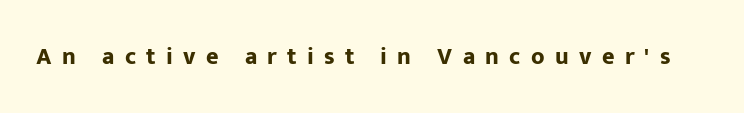
The image shows 24 px bold type, upright; set unusually wide letter spacing (+0.43 em), not underlined.
